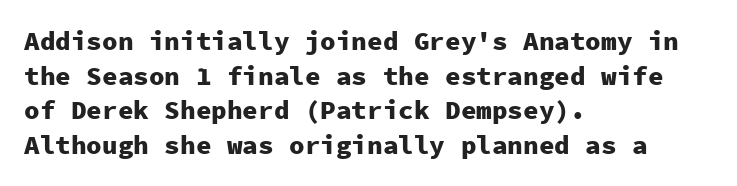
Q: Is the text bold? A: Yes.
Q: Is the text italic (slanted)? A: No, it is upright.
Q: Is the text underlined? A: No.
Q: How is the paragraph aligned? A: Left-aligned.
Q: Is the spacing between letters normal or unusually wide? A: Normal.
Q: Is the spacing between lines tight, normal or loose? A: Normal.
